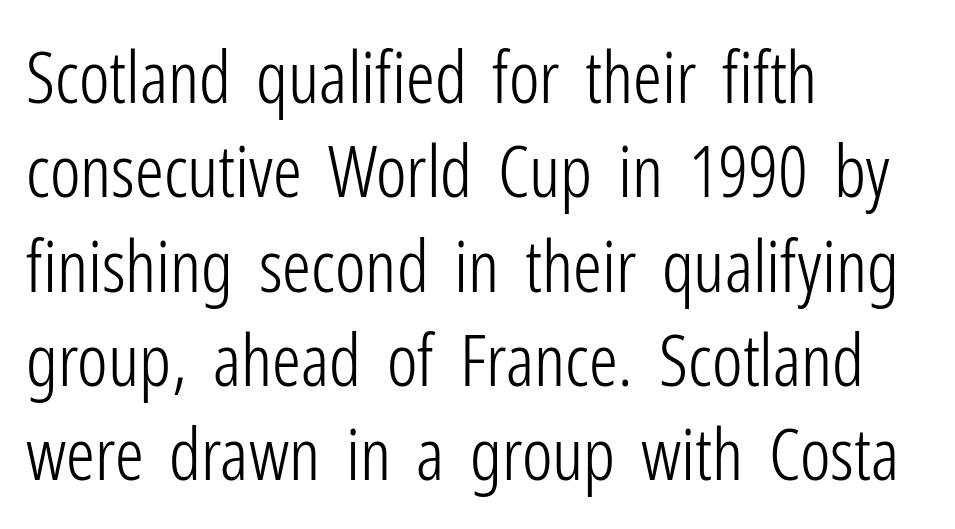
Glance below the letters and you will spot only blank space. Tall strokes in this sample are plumb rather than angled. Does extra space separate the letters? No, they use regular spacing. The designer left line spacing at the default. The glyphs in this specimen are sans serif.
